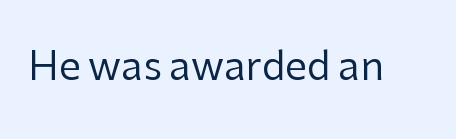
The image shows 39 px regular-weight sans-serif type, upright; set normal letter spacing, not underlined; low stroke contrast and a medium x-height.
